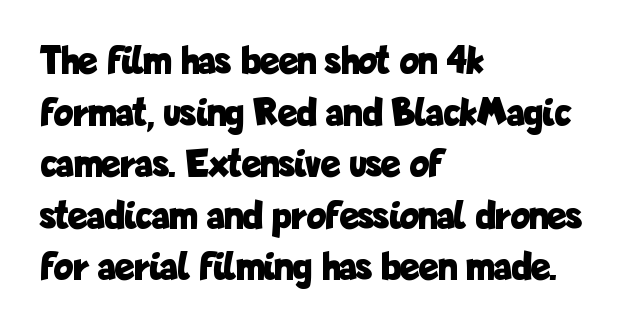
Q: Is the text bold? A: Yes.
Q: Is the text italic (slanted)? A: No, it is upright.
Q: Is the typeface a serif or a sans-serif typeface? A: Sans-serif.
Q: Is the text underlined? A: No.
Q: How is the paragraph aligned? A: Left-aligned.
Q: Is the spacing between letters normal or unusually wide? A: Normal.
Q: Is the spacing between lines tight, normal or loose? A: Normal.
Q: Width (condensed, normal, or wide)? A: Condensed.
Q: Stroke contrast? A: Low.
Q: x-height? A: Medium.
Q: Monospaced? A: No.
